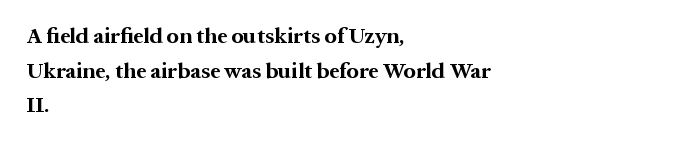
Q: Is the text bold? A: Yes.
Q: Is the text italic (slanted)? A: No, it is upright.
Q: Is the text underlined? A: No.
Q: How is the paragraph aligned? A: Left-aligned.
Q: Is the spacing between letters normal or unusually wide? A: Normal.
Q: Is the spacing between lines tight, normal or loose? A: Normal.
